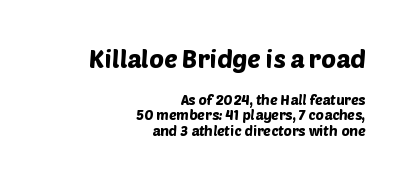
{"underline": "no", "align": "right", "line_spacing": "tight", "line_spacing_ratio": 1.11, "letter_spacing": "normal", "letter_spacing_em": 0.0, "larger_block": "first", "size_ratio": 1.79, "glyph_px": 25}
